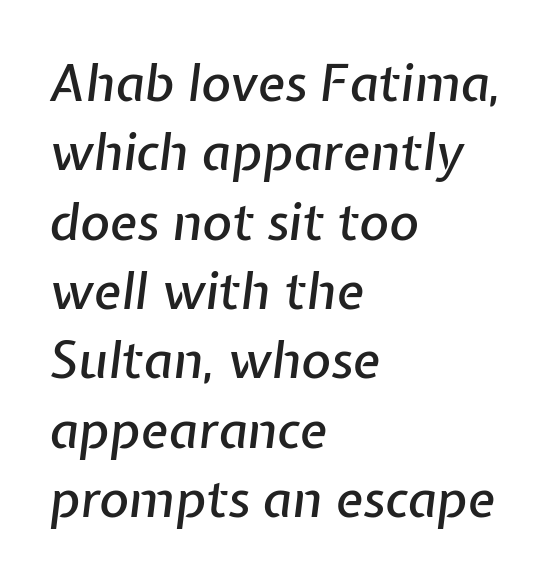
The image shows 51 px text type, italic (leaning right); set left-aligned, normal line spacing (1.36x), normal letter spacing, not underlined; low stroke contrast and a medium x-height.
